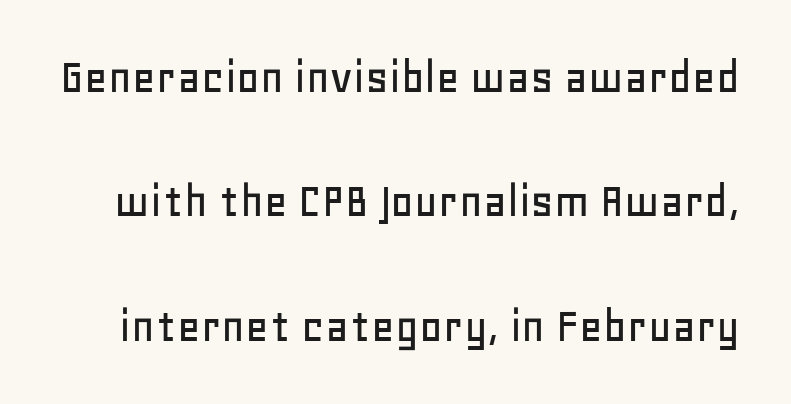
Q: Is the text italic (slanted)? A: No, it is upright.
Q: Is the typeface a serif or a sans-serif typeface? A: Sans-serif.
Q: Is the text underlined? A: No.
Q: Is the spacing between letters normal or unusually wide? A: Normal.
Q: Is the spacing between lines tight, normal or loose? A: Loose.
Q: Width (condensed, normal, or wide)? A: Normal.
Q: Stroke contrast? A: Low.
Q: x-height? A: Large.
Q: Monospaced? A: No.
